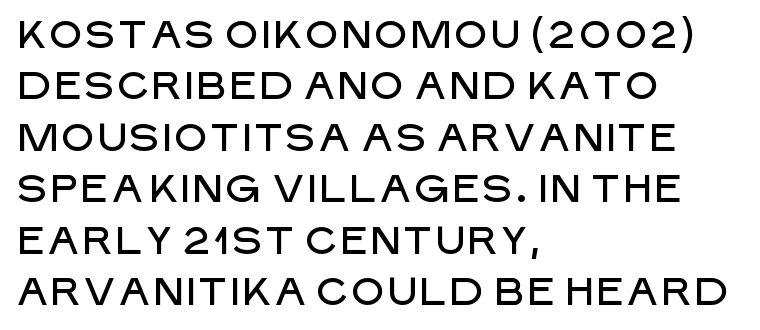
I'd call this a sans setting — the letters go barefoot. Every row of glyphs begins at an identical x-position on the left. Upright lettering throughout. The block of text has a typical density, with ordinary space between rows. You could not count columns in this text — the font is proportionally spaced.
